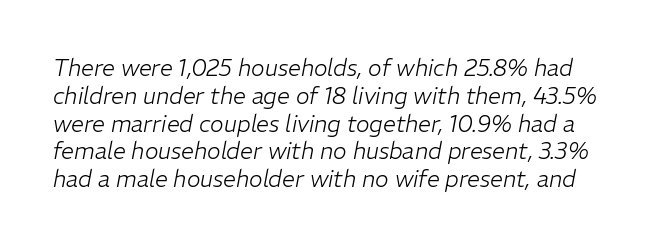
The image shows 23 px text type, italic (leaning right); set line spacing 1.21x, normal letter spacing, not underlined.
